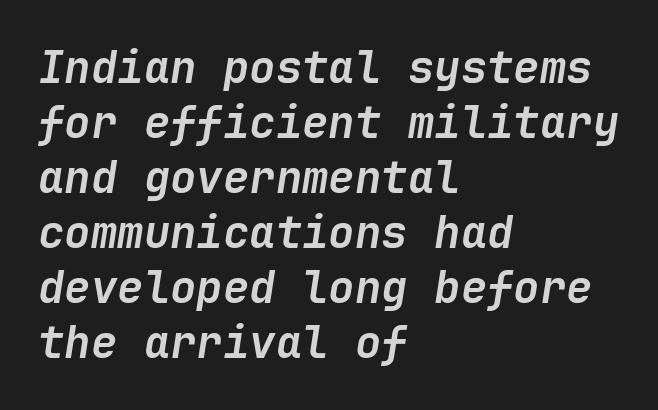
{"italic": "yes", "lean": "right", "slant_degrees": 9, "bold": "yes", "weight": "semibold", "width": "normal", "stroke_contrast": "low", "x_height": "medium", "underline": "no", "align": "left", "line_spacing": "normal", "line_spacing_ratio": 1.25, "letter_spacing": "normal", "letter_spacing_em": 0.0, "glyph_px": 44}
